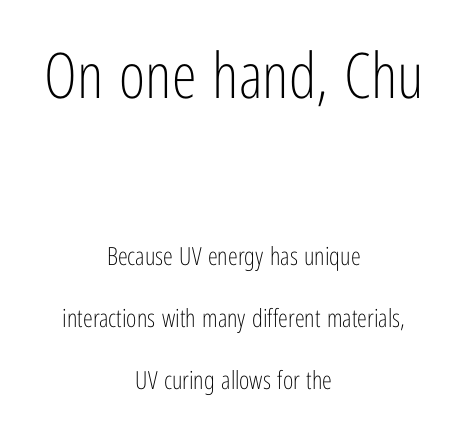
The image shows 63 px light, condensed sans-serif type, upright; set centered, loose line spacing (2.48x), normal letter spacing, not underlined; the first (top) block is 2.52x larger; low stroke contrast and a medium x-height.
